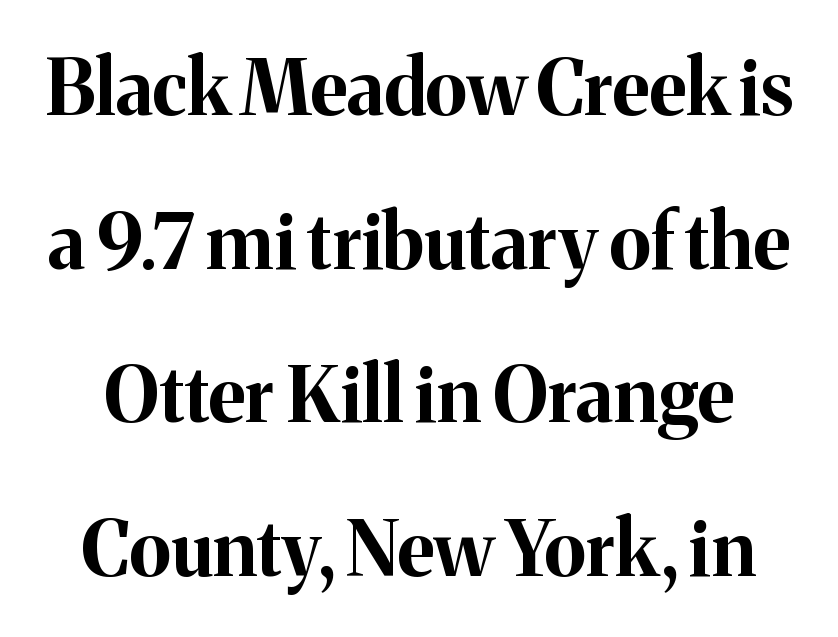
This is serif lettering, the kind often seen in printed books. The type sits square on the baseline with zero lean. You could fit nearly another row in the gap between these rows. Is this a fixed-width face? No — the glyphs have proportional, varying widths. The letters are bold, with thick, heavy strokes.
